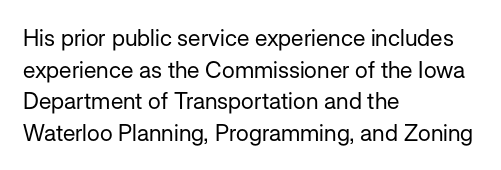
The strokes are not fattened; the text isn't bold. Beneath every word, the page is bare. Every row of glyphs begins at an identical x-position on the left. In terms of posture, this sample is upright.
